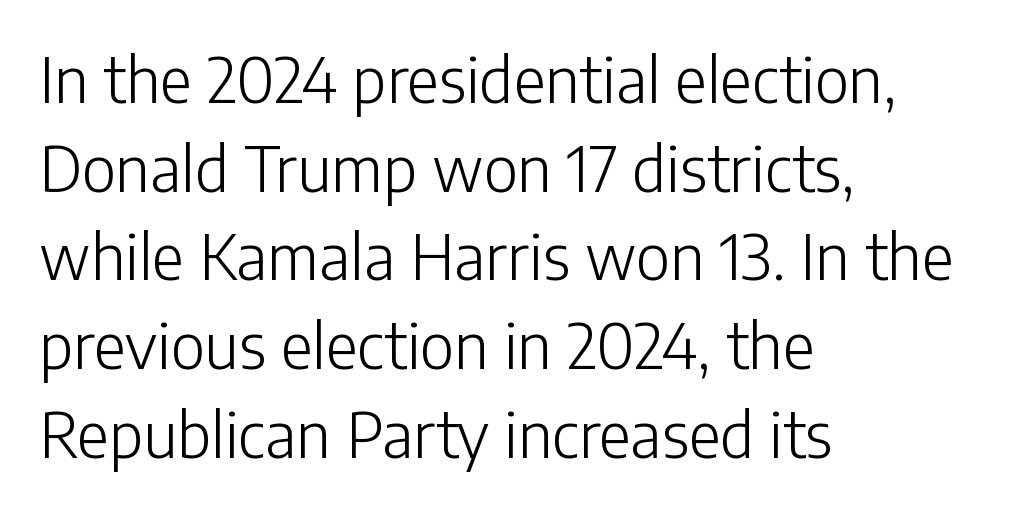
The image shows 62 px light sans-serif type, upright; set left-aligned, normal line spacing (1.43x), normal letter spacing, not underlined; low stroke contrast and a medium x-height.
